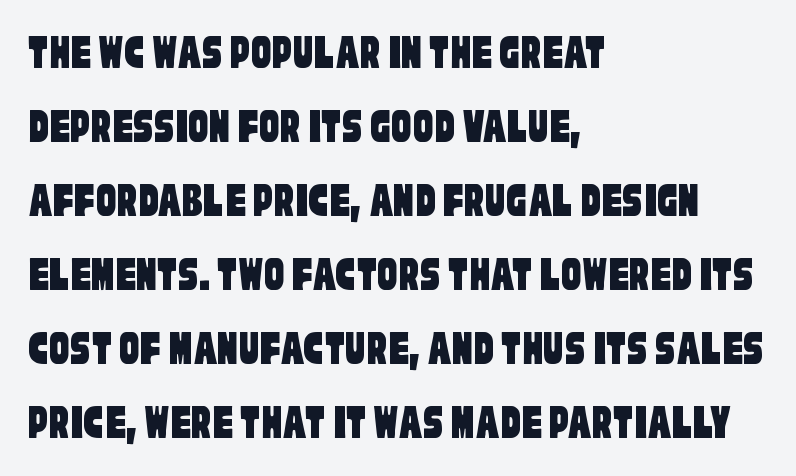
The image shows 50 px condensed sans-serif type; set left-aligned, normal line spacing (1.48x), normal letter spacing, not underlined; low stroke contrast and a large x-height.
